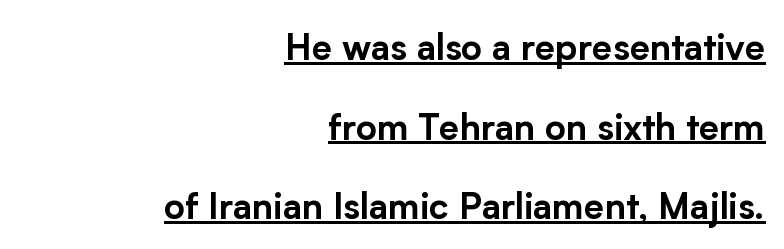
The passage shown stacks its lines with a broad gap. In terms of letterform style, serifs are entirely absent. Reading down the block, your eye finds every line finishing at a fixed right position. The string is rendered with underlining switched on. The passage shown has conventional tracking throughout. The rendering uses natural spacing where letterforms have individual widths.
